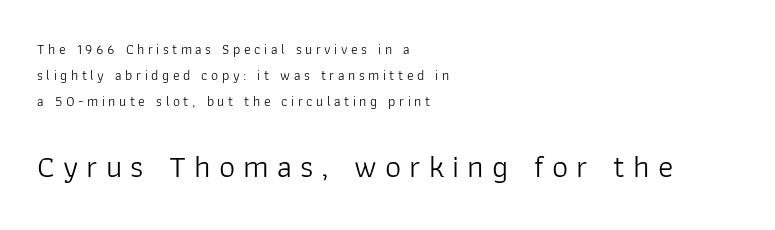
This sample has the flowing, uneven cadence of proportional lettering. This rendering features lettering with no underline. Caption: expanded tracking, letters set apart. Designer's note — italics off, roman on. Are there feet on the stems? There aren't — it's a sans.
